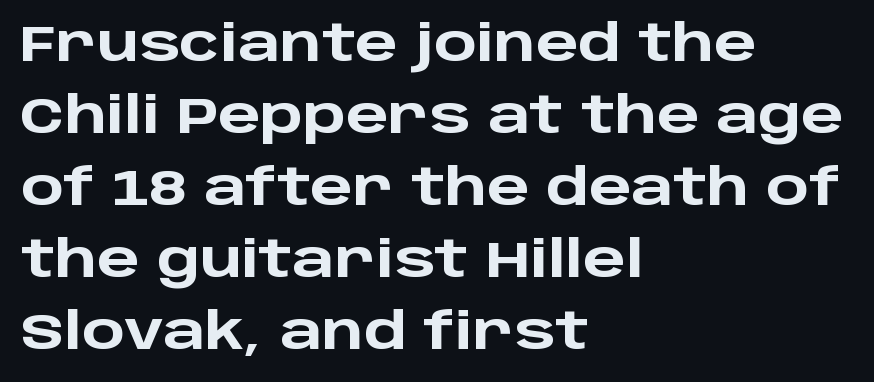
Q: Is the text bold? A: Yes.
Q: Is the text italic (slanted)? A: No, it is upright.
Q: Is the typeface a serif or a sans-serif typeface? A: Sans-serif.
Q: Is the text underlined? A: No.
Q: How is the paragraph aligned? A: Left-aligned.
Q: Is the spacing between letters normal or unusually wide? A: Normal.
Q: Is the spacing between lines tight, normal or loose? A: Normal.
Q: Width (condensed, normal, or wide)? A: Wide.
Q: Stroke contrast? A: Low.
Q: x-height? A: Large.
Q: Monospaced? A: No.
